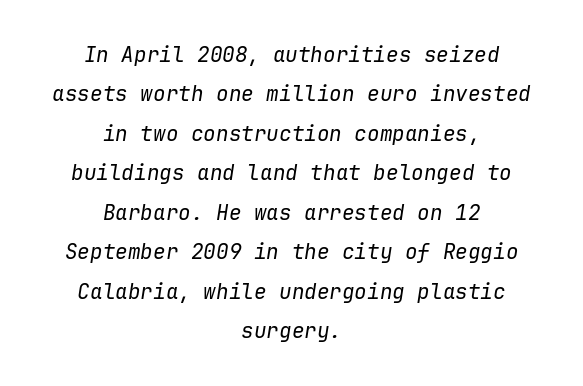
The image shows 21 px text type, italic (leaning right); set centered, line spacing 1.88x, normal letter spacing, not underlined.
